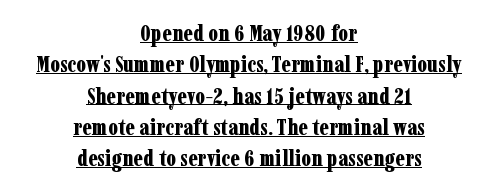
In terms of posture, this sample is upright. Tracking here is standard; glyphs follow each other at the usual distance. Emphasis is given by a line drawn under the lettering. Is there much room between lines? A standard amount, neither cramped nor airy. Emphasis by weight is at full strength: bold. These lines are centered, leaving both edges ragged.
